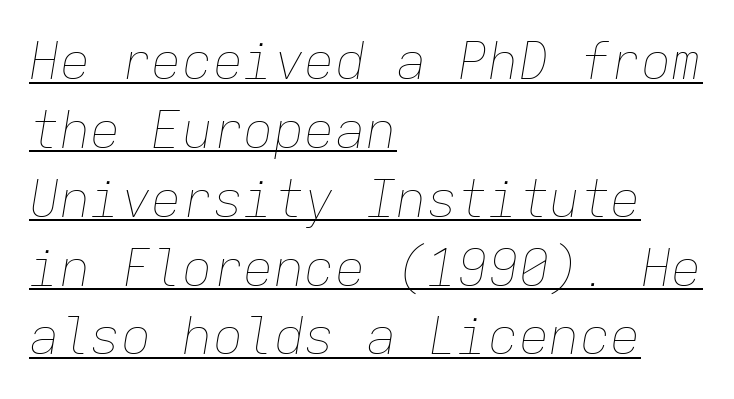
Letters have the restrained weight of plain body copy at most. Style check: oblique. Where is the straight margin? On the left. Think of a typewriter: that constant character pitch is what you see here. The type is set solid horizontally, with unmodified tracking. Looks like someone drew a line under every word here.
